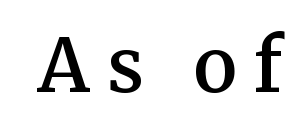
The letters carry serifs — small finishing strokes at the ends of their stems. Observe the wide spacing: letters keep a clear distance from each other. A fair bit of extra ink — the face is semibold, not bold. A roman cut, with each character standing at attention. The zone under the glyphs is completely vacant. Varying glyph widths throughout — classic text-font behaviour.
